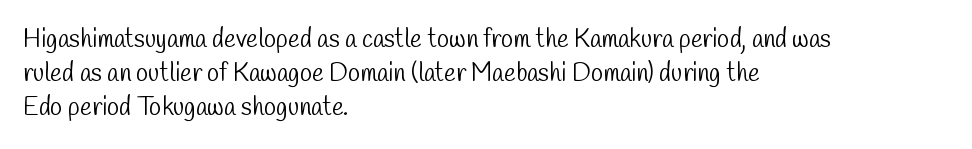
The image shows 25 px text type; set left-aligned, normal line spacing (1.36x), normal letter spacing, not underlined.
